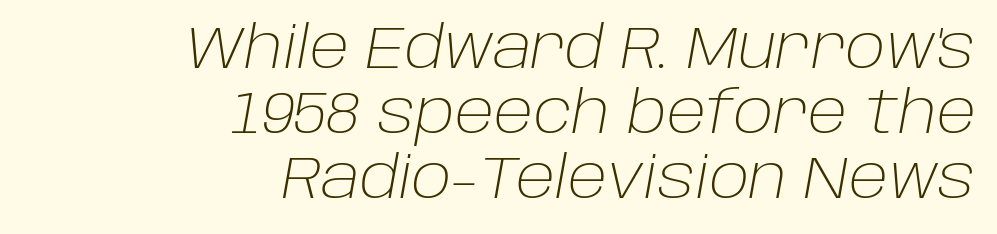
Q: Is the text bold? A: No.
Q: Is the text italic (slanted)? A: Yes, it leans right by about 10 degrees.
Q: Is the text underlined? A: No.
Q: How is the paragraph aligned? A: Right-aligned.
Q: Is the spacing between letters normal or unusually wide? A: Normal.
Q: Is the spacing between lines tight, normal or loose? A: Tight.
Q: Width (condensed, normal, or wide)? A: Normal.
Q: Stroke contrast? A: Low.
Q: x-height? A: Large.
Q: Monospaced? A: No.
